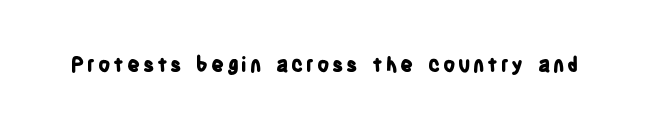
The type sits square on the baseline with zero lean. Lines of text with bare space underneath. Does the weight exceed regular? Yes, all the way to bold.
